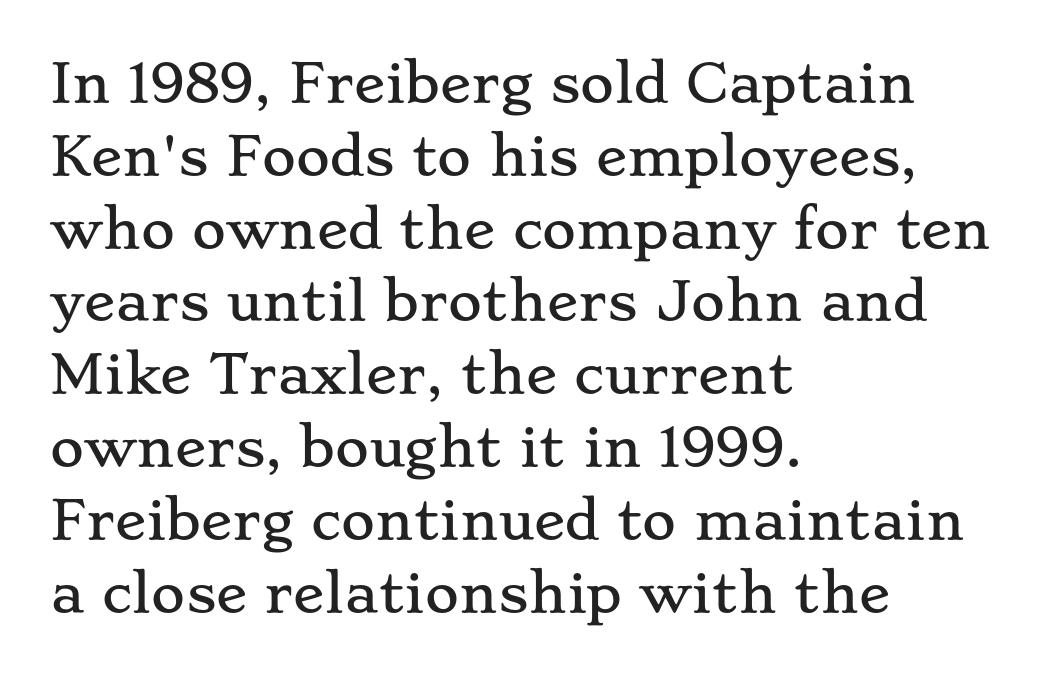
The image shows 52 px wide serif type, upright; set left-aligned, normal line spacing (1.4x), normal letter spacing, not underlined; low stroke contrast and a small x-height.
